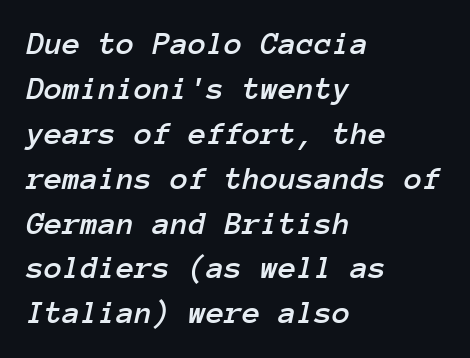
{"italic": "yes", "lean": "right", "slant_degrees": 12, "width": "normal", "stroke_contrast": "low", "x_height": "medium", "monospaced": "yes", "underline": "no", "align": "left", "line_spacing": "normal", "line_spacing_ratio": 1.36, "letter_spacing": "normal", "letter_spacing_em": 0.0, "glyph_px": 33}
